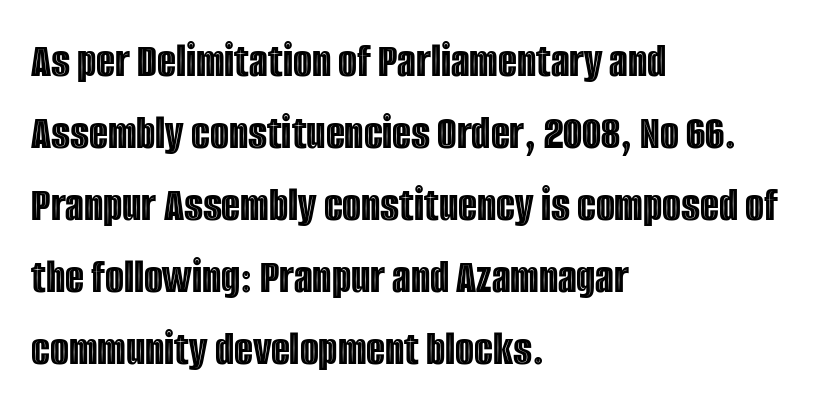
Q: Is the text italic (slanted)? A: No, it is upright.
Q: Is the text underlined? A: No.
Q: How is the paragraph aligned? A: Left-aligned.
Q: Is the spacing between letters normal or unusually wide? A: Normal.
Q: Is the spacing between lines tight, normal or loose? A: Normal.
Q: Width (condensed, normal, or wide)? A: Condensed.
Q: x-height? A: Large.
Q: Monospaced? A: No.
